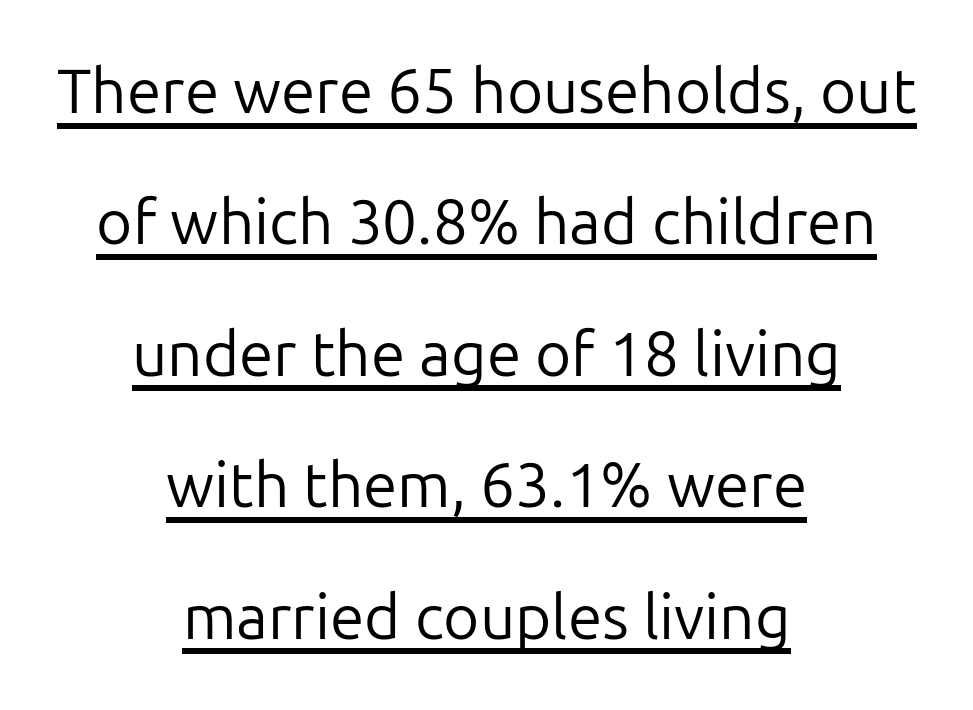
Q: Is the text bold? A: No.
Q: Is the text italic (slanted)? A: No, it is upright.
Q: Is the typeface a serif or a sans-serif typeface? A: Sans-serif.
Q: Is the text underlined? A: Yes.
Q: How is the paragraph aligned? A: Centered.
Q: Is the spacing between letters normal or unusually wide? A: Normal.
Q: Is the spacing between lines tight, normal or loose? A: Loose.
Q: Width (condensed, normal, or wide)? A: Normal.
Q: Stroke contrast? A: Low.
Q: x-height? A: Medium.
Q: Monospaced? A: No.
